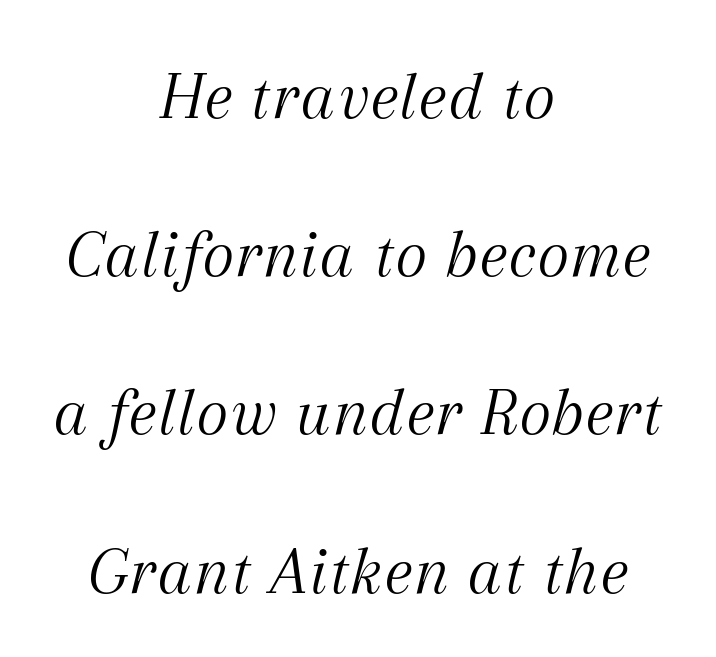
{"serif": "yes", "italic": "yes", "lean": "right", "slant_degrees": 12, "bold": "no", "weight": "light", "width": "normal", "stroke_contrast": "medium", "x_height": "medium", "monospaced": "no", "underline": "no", "align": "center", "line_spacing": "loose", "line_spacing_ratio": 2.26, "letter_spacing": "normal", "letter_spacing_em": 0.0, "glyph_px": 70}
